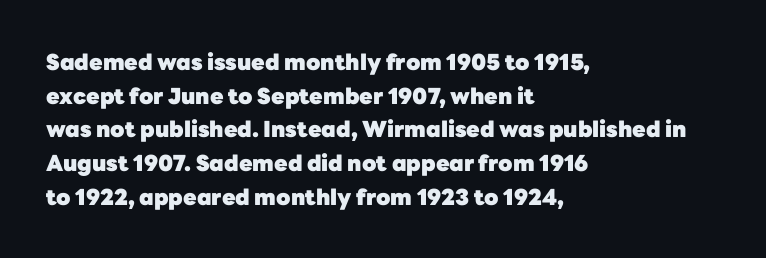
{"italic": "no", "bold": "yes", "underline": "no", "align": "left", "line_spacing": "normal", "line_spacing_ratio": 1.53, "letter_spacing": "normal", "letter_spacing_em": 0.0, "glyph_px": 22}
